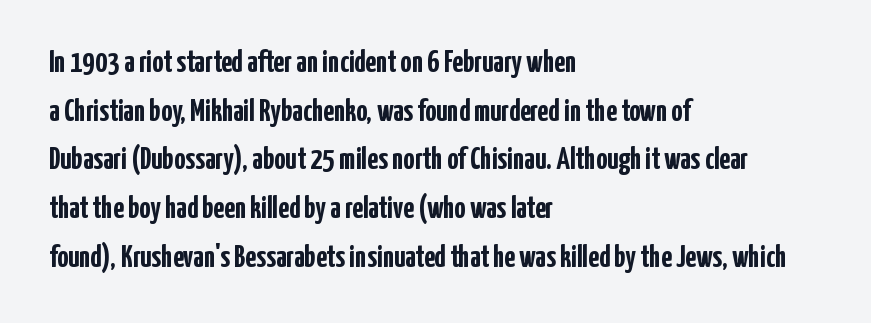
{"serif": "no", "italic": "no", "bold": "yes", "weight": "semibold", "width": "condensed", "stroke_contrast": "low", "x_height": "medium", "monospaced": "no", "underline": "no", "align": "left", "line_spacing": "normal", "line_spacing_ratio": 1.57, "letter_spacing": "normal", "letter_spacing_em": 0.0, "glyph_px": 31}
